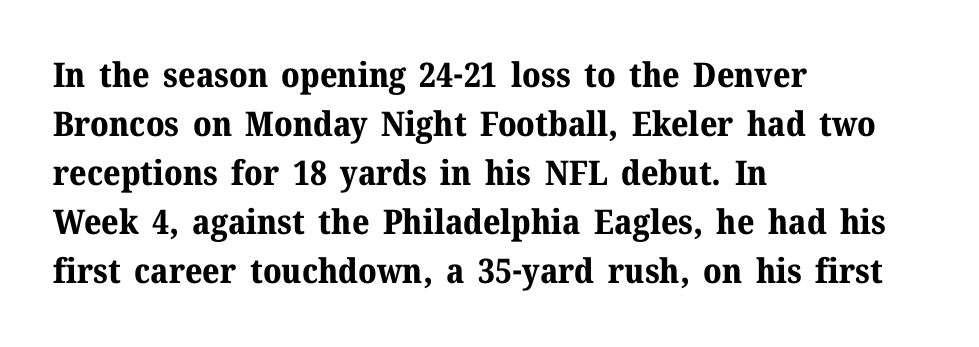
Q: Is the text bold? A: Yes.
Q: Is the text italic (slanted)? A: No, it is upright.
Q: Is the typeface a serif or a sans-serif typeface? A: Serif.
Q: Is the text underlined? A: No.
Q: How is the paragraph aligned? A: Left-aligned.
Q: Is the spacing between letters normal or unusually wide? A: Normal.
Q: Is the spacing between lines tight, normal or loose? A: Normal.
Q: Width (condensed, normal, or wide)? A: Normal.
Q: Stroke contrast? A: Medium.
Q: x-height? A: Medium.
Q: Monospaced? A: No.
